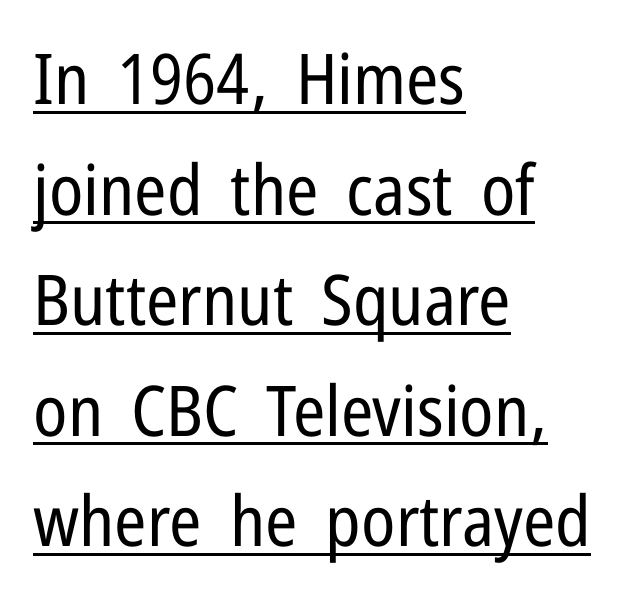
The image shows 70 px regular-weight, condensed sans-serif type, upright; set left-aligned, normal line spacing (1.58x), normal letter spacing, underlined; low stroke contrast and a medium x-height.
